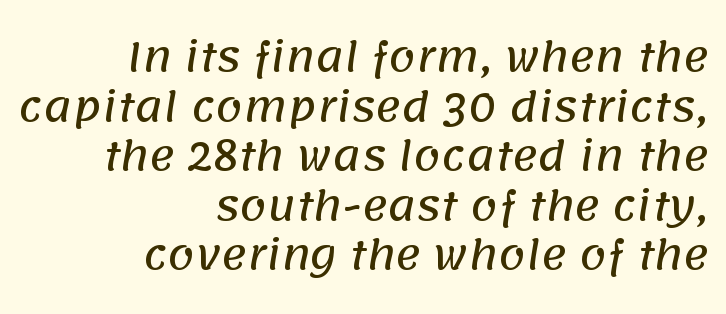
Q: Is the typeface a serif or a sans-serif typeface? A: Sans-serif.
Q: Is the text underlined? A: No.
Q: How is the paragraph aligned? A: Right-aligned.
Q: Is the spacing between letters normal or unusually wide? A: Normal.
Q: Is the spacing between lines tight, normal or loose? A: Normal.
Q: Width (condensed, normal, or wide)? A: Normal.
Q: Stroke contrast? A: Low.
Q: x-height? A: Large.
Q: Monospaced? A: No.
